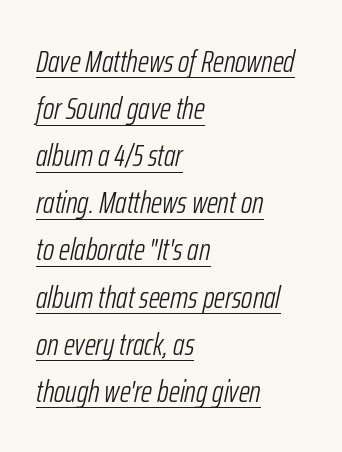
The image shows 31 px light, condensed type, italic (leaning right); set left-aligned, normal line spacing (1.52x), normal letter spacing, underlined; low stroke contrast and a medium x-height.
